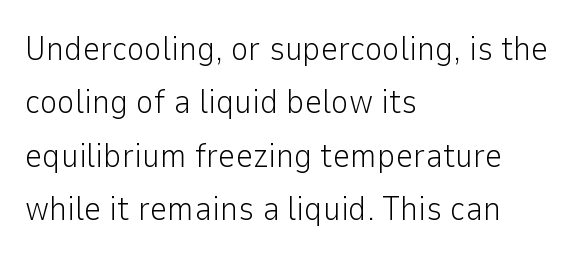
Q: Is the text bold? A: No.
Q: Is the text italic (slanted)? A: No, it is upright.
Q: Is the typeface a serif or a sans-serif typeface? A: Sans-serif.
Q: Is the text underlined? A: No.
Q: How is the paragraph aligned? A: Left-aligned.
Q: Is the spacing between letters normal or unusually wide? A: Normal.
Q: Is the spacing between lines tight, normal or loose? A: Normal.
Q: Width (condensed, normal, or wide)? A: Normal.
Q: Stroke contrast? A: Low.
Q: x-height? A: Medium.
Q: Monospaced? A: No.
